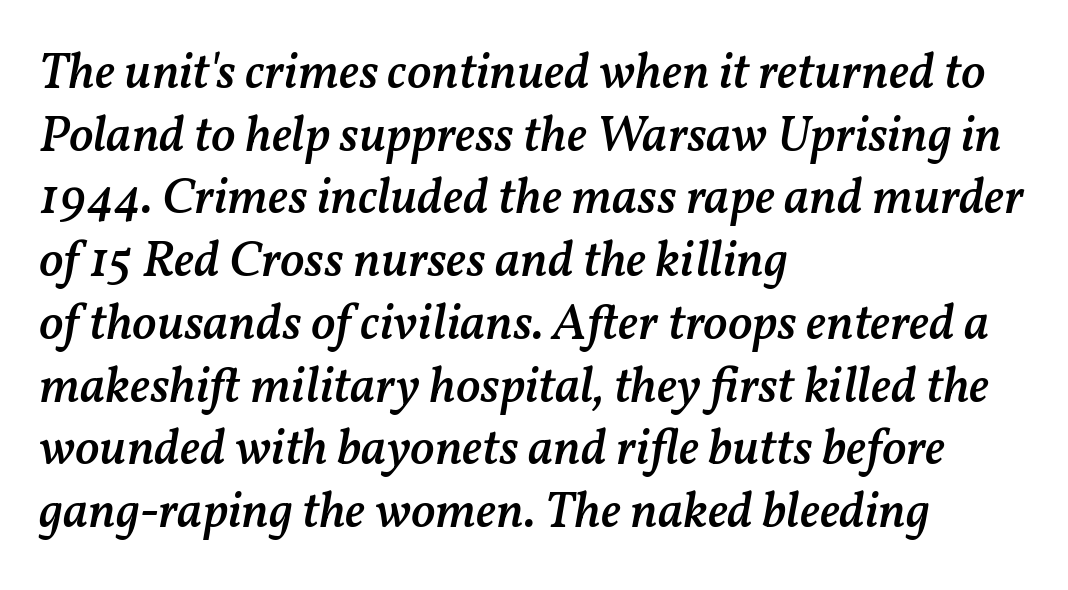
The image shows 51 px semibold type, italic (leaning right); set left-aligned, line spacing 1.23x, normal letter spacing, not underlined; medium stroke contrast and a medium x-height.
